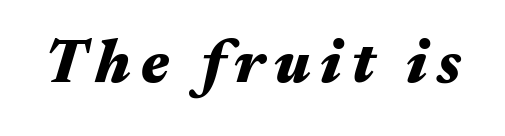
The image shows 61 px heavy, wide type, italic (leaning right); set not underlined; medium stroke contrast and a medium x-height.
